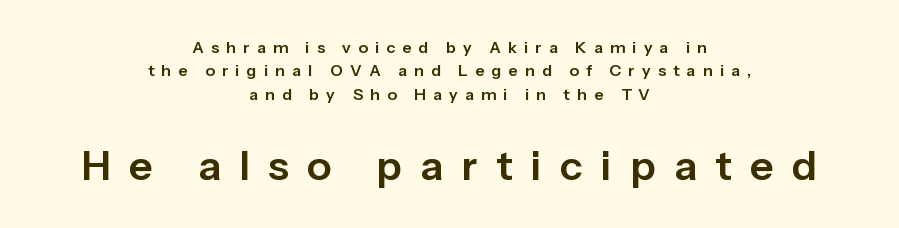
The image shows 41 px sans-serif type, upright; set centered, normal line spacing (1.46x), unusually wide letter spacing (+0.45 em), not underlined; the second (bottom) block is 2.56x larger; low stroke contrast and a medium x-height.
